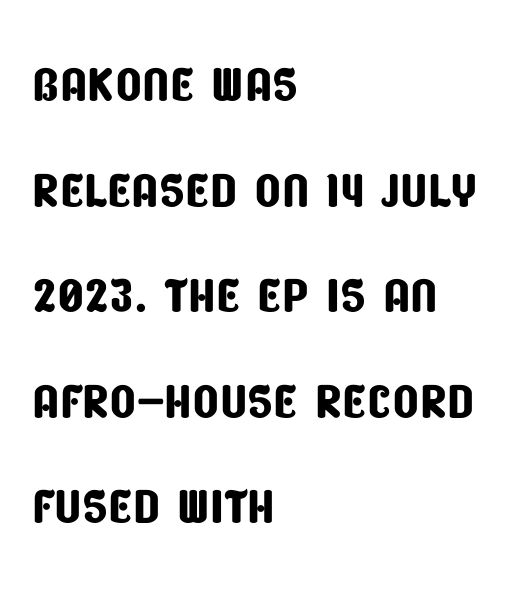
The image shows 69 px condensed sans-serif type; set left-aligned, normal line spacing (1.53x), normal letter spacing, not underlined; low stroke contrast and a large x-height.
